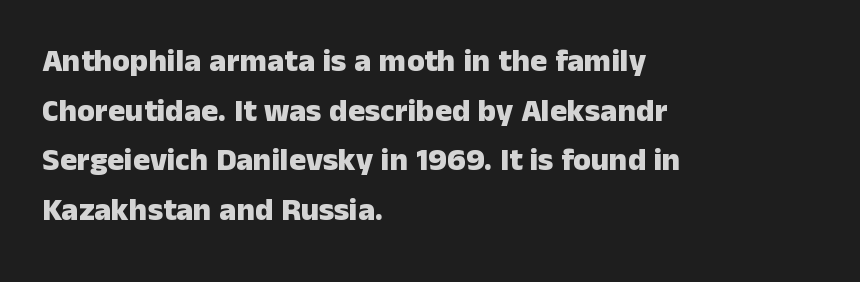
Q: Is the text bold? A: Yes.
Q: Is the text italic (slanted)? A: No, it is upright.
Q: Is the typeface a serif or a sans-serif typeface? A: Sans-serif.
Q: Is the text underlined? A: No.
Q: How is the paragraph aligned? A: Left-aligned.
Q: Is the spacing between letters normal or unusually wide? A: Normal.
Q: Is the spacing between lines tight, normal or loose? A: Normal.
Q: Width (condensed, normal, or wide)? A: Normal.
Q: Stroke contrast? A: Low.
Q: x-height? A: Medium.
Q: Monospaced? A: No.
